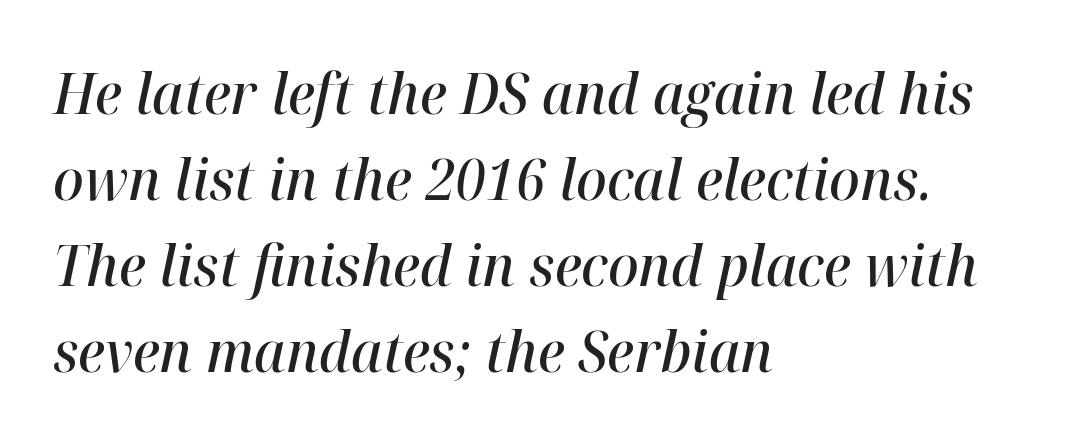
{"italic": "yes", "lean": "right", "slant_degrees": 12, "bold": "semi", "weight": "semibold", "width": "normal", "stroke_contrast": "high", "x_height": "medium", "monospaced": "no", "underline": "no", "align": "left", "line_spacing": "normal", "line_spacing_ratio": 1.51, "letter_spacing": "normal", "letter_spacing_em": 0.0, "glyph_px": 57}
